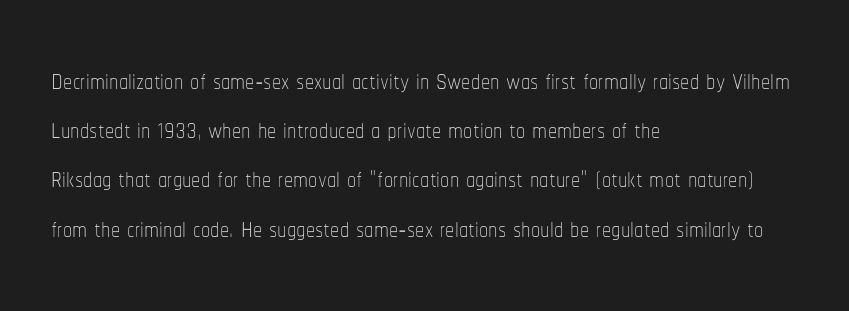
The typeface has the unassuming heft of standard copy or less. A bare baseline throughout the passage. Leading: standard. This rendering uses left alignment, leaving the right contour irregular. Tracking value appears to be zero — textbook default spacing. The type sits square on the baseline with zero lean.
